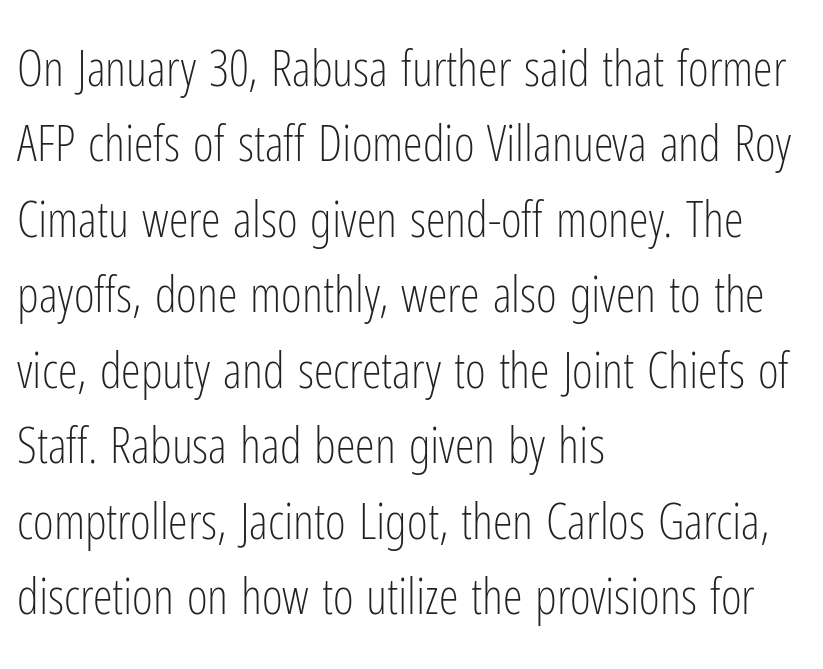
The image shows 50 px light, condensed sans-serif type, upright; set left-aligned, normal line spacing (1.51x), normal letter spacing, not underlined; low stroke contrast and a medium x-height.
